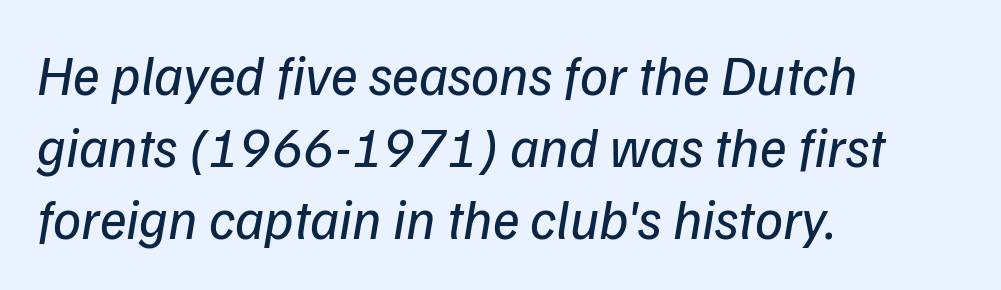
Q: Is the text bold? A: No.
Q: Is the text italic (slanted)? A: Yes, it leans right by about 9 degrees.
Q: Is the text underlined? A: No.
Q: How is the paragraph aligned? A: Left-aligned.
Q: Is the spacing between letters normal or unusually wide? A: Normal.
Q: Is the spacing between lines tight, normal or loose? A: Normal.
Q: Width (condensed, normal, or wide)? A: Normal.
Q: Stroke contrast? A: Low.
Q: x-height? A: Medium.
Q: Monospaced? A: No.
